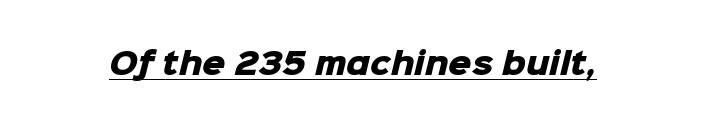
Notice how a bar underscores the lettering throughout. Words appear dense and cohesive because spacing is normal. Bold? Absolutely — the strokes are thick and heavy. Here the designer chose a conventional face with non-uniform glyph widths.
